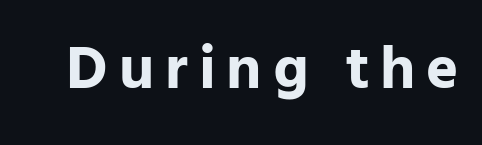
{"serif": "no", "italic": "no", "bold": "yes", "weight": "bold", "width": "normal", "stroke_contrast": "low", "x_height": "medium", "monospaced": "no", "underline": "no", "glyph_px": 61}
